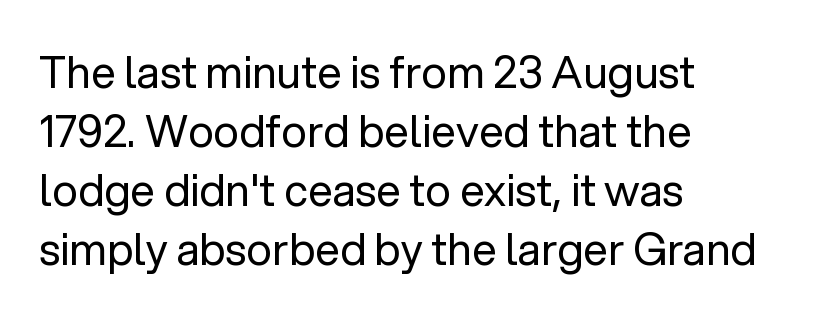
Q: Is the text bold? A: No.
Q: Is the text italic (slanted)? A: No, it is upright.
Q: Is the typeface a serif or a sans-serif typeface? A: Sans-serif.
Q: Is the text underlined? A: No.
Q: How is the paragraph aligned? A: Left-aligned.
Q: Is the spacing between letters normal or unusually wide? A: Normal.
Q: Is the spacing between lines tight, normal or loose? A: Normal.
Q: Width (condensed, normal, or wide)? A: Normal.
Q: Stroke contrast? A: Low.
Q: x-height? A: Medium.
Q: Monospaced? A: No.
